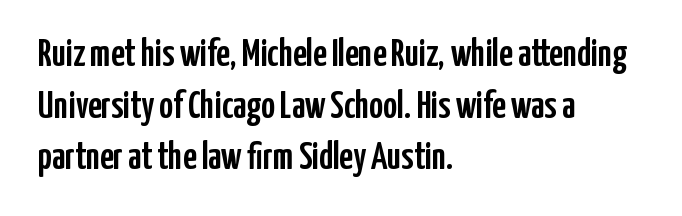
Layout note: lines flush left. This sample has the flowing, uneven cadence of proportional lettering. Notice how descenders clear the ascenders below comfortably — that's standard leading. Serifs: no, the terminals of the letterforms are clean.
